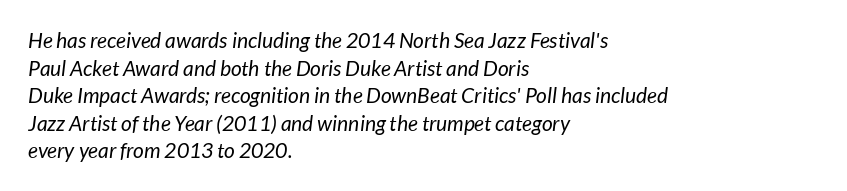
Is this a heavy cut? Hardly; it is regular or lighter. The passage shown has conventional tracking throughout. No word sits above an underline. Whoever set this chose a conventional vertical rhythm. The rendering anchors every line to the left-hand side.
